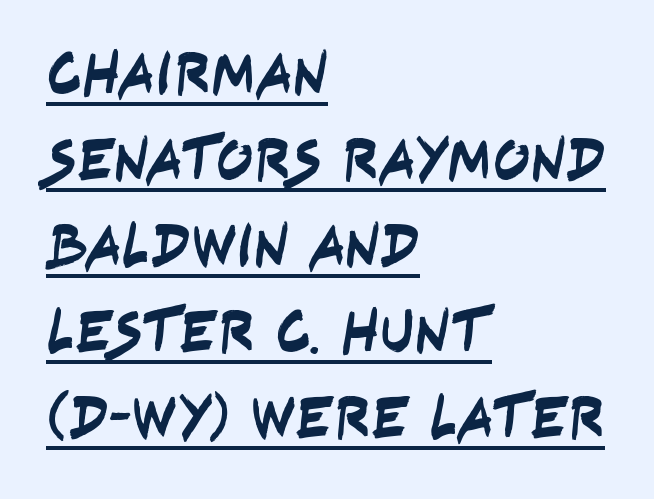
The image shows 61 px condensed sans-serif type; set left-aligned, normal line spacing (1.41x), normal letter spacing, underlined; low stroke contrast and a large x-height.
